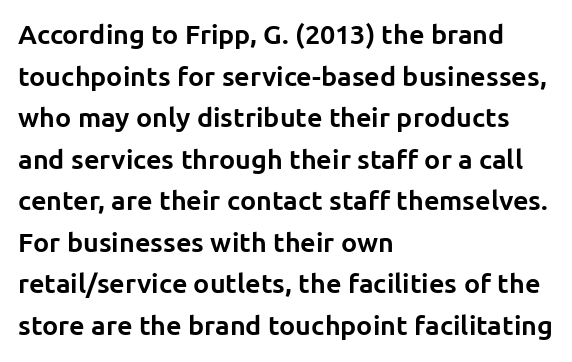
Q: Is the text bold? A: Yes.
Q: Is the text italic (slanted)? A: No, it is upright.
Q: Is the text underlined? A: No.
Q: How is the paragraph aligned? A: Left-aligned.
Q: Is the spacing between letters normal or unusually wide? A: Normal.
Q: Is the spacing between lines tight, normal or loose? A: Normal.
